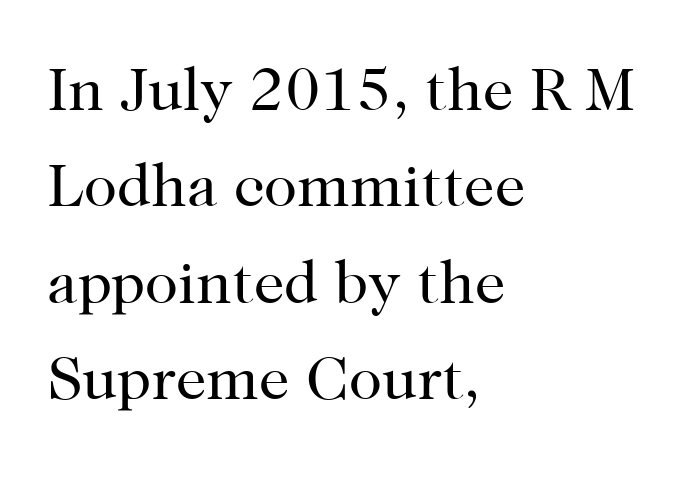
Which margin do the lines hug? The left one — the right edge is uneven. Rule under the text: the space is simply empty. If you drew a line through each stem, it would be perfectly vertical. Note: serifs present on the glyphs. What's the leading like? Ordinary, nothing unusual.
